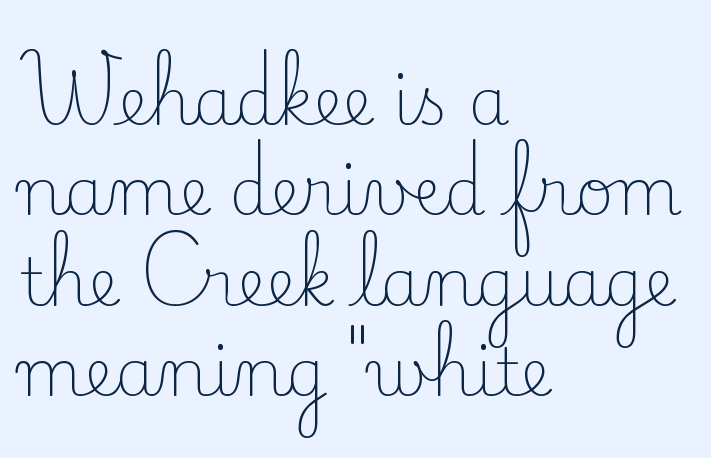
The image shows 66 px light serif type, upright; set left-aligned, normal line spacing (1.37x), normal letter spacing, not underlined; low stroke contrast and a small x-height.
